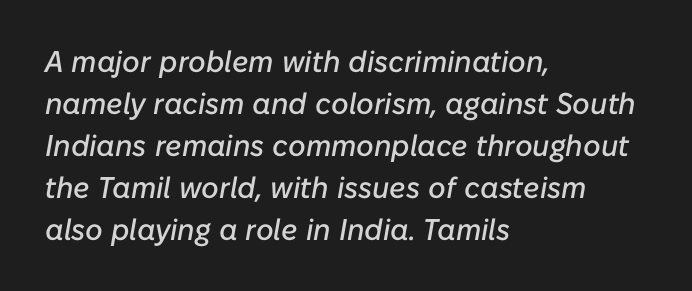
{"italic": "yes", "lean": "right", "slant_degrees": 10, "width": "normal", "stroke_contrast": "low", "x_height": "medium", "monospaced": "no", "underline": "no", "align": "left", "line_spacing": "normal", "line_spacing_ratio": 1.4, "letter_spacing": "normal", "letter_spacing_em": 0.0, "glyph_px": 30}
